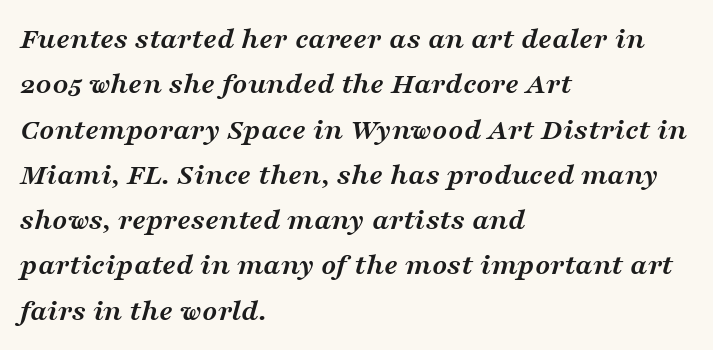
Q: Is the text bold? A: Yes.
Q: Is the text italic (slanted)? A: Yes, it leans right by about 16 degrees.
Q: Is the typeface a serif or a sans-serif typeface? A: Serif.
Q: Is the text underlined? A: No.
Q: How is the paragraph aligned? A: Left-aligned.
Q: Is the spacing between letters normal or unusually wide? A: Normal.
Q: Is the spacing between lines tight, normal or loose? A: Normal.
Q: Width (condensed, normal, or wide)? A: Wide.
Q: Stroke contrast? A: Medium.
Q: x-height? A: Medium.
Q: Monospaced? A: No.
